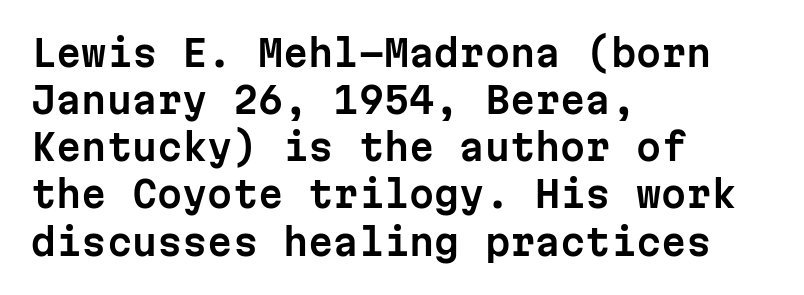
Honestly, the letter spacing is just normal — you wouldn't notice it. The passage is arranged the way most books set body copy — flush left. Do the characters align in a grid? Yes, the font is monospaced. The block of text has a typical density, with ordinary space between rows.
